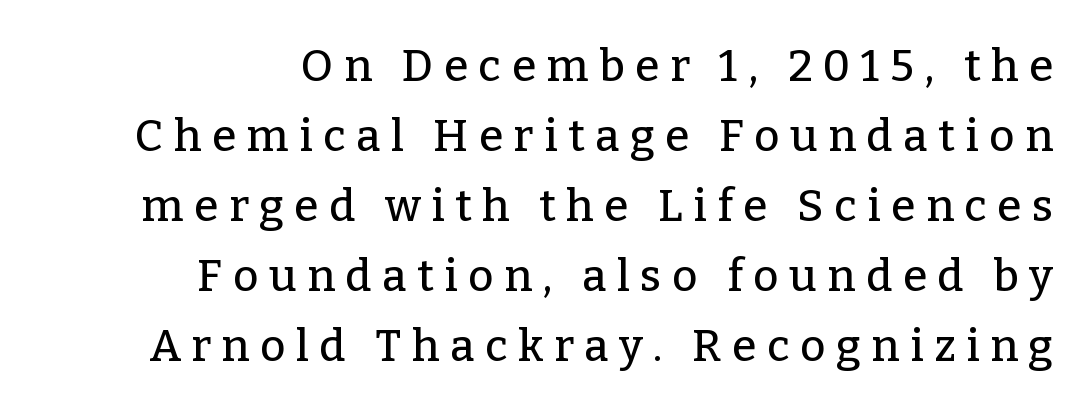
Q: Is the text italic (slanted)? A: No, it is upright.
Q: Is the typeface a serif or a sans-serif typeface? A: Serif.
Q: Is the text underlined? A: No.
Q: How is the paragraph aligned? A: Right-aligned.
Q: Is the spacing between letters normal or unusually wide? A: Unusually wide.
Q: Is the spacing between lines tight, normal or loose? A: Normal.
Q: Width (condensed, normal, or wide)? A: Normal.
Q: Stroke contrast? A: Low.
Q: x-height? A: Medium.
Q: Monospaced? A: No.
